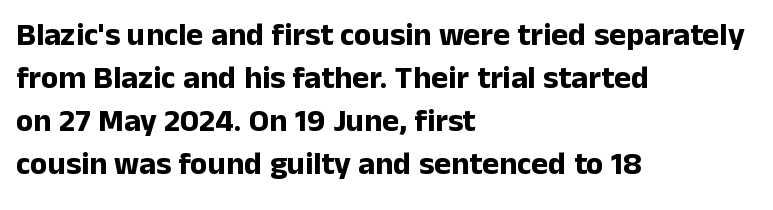
Q: Is the text bold? A: Yes.
Q: Is the text italic (slanted)? A: No, it is upright.
Q: Is the typeface a serif or a sans-serif typeface? A: Sans-serif.
Q: Is the text underlined? A: No.
Q: How is the paragraph aligned? A: Left-aligned.
Q: Is the spacing between letters normal or unusually wide? A: Normal.
Q: Is the spacing between lines tight, normal or loose? A: Normal.
Q: Width (condensed, normal, or wide)? A: Normal.
Q: Stroke contrast? A: Low.
Q: x-height? A: Medium.
Q: Monospaced? A: No.
